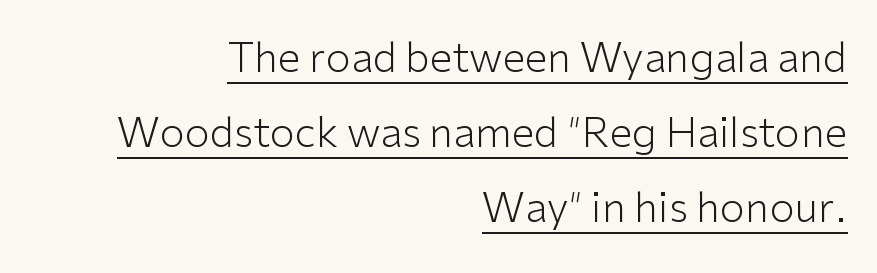
Underline: present. In terms of letterspacing, this is plain default setting. No letter is thick-stroked: the sample isn't bold. Posture: upright roman. A typesetter would label this face a sans.
